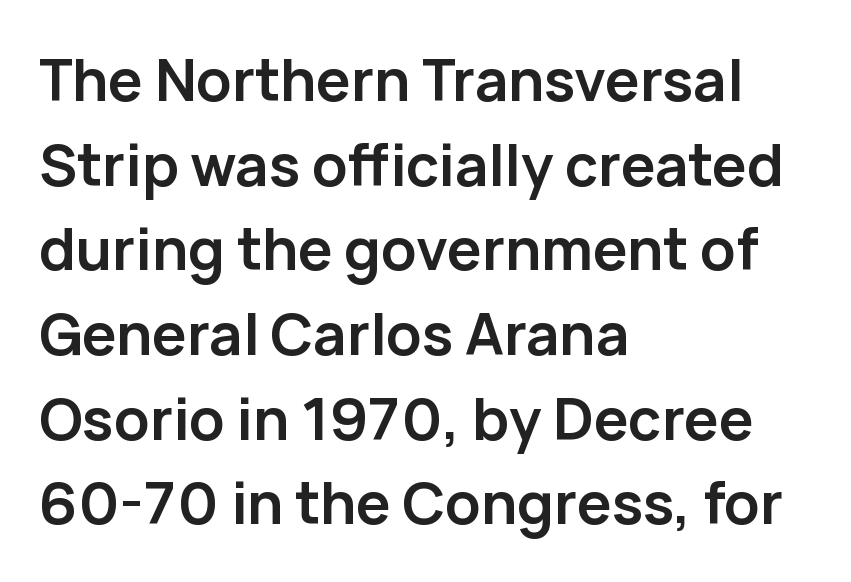
Q: Is the text bold? A: Yes.
Q: Is the text italic (slanted)? A: No, it is upright.
Q: Is the typeface a serif or a sans-serif typeface? A: Sans-serif.
Q: Is the text underlined? A: No.
Q: How is the paragraph aligned? A: Left-aligned.
Q: Is the spacing between letters normal or unusually wide? A: Normal.
Q: Is the spacing between lines tight, normal or loose? A: Normal.
Q: Width (condensed, normal, or wide)? A: Normal.
Q: Stroke contrast? A: Low.
Q: x-height? A: Medium.
Q: Monospaced? A: No.
